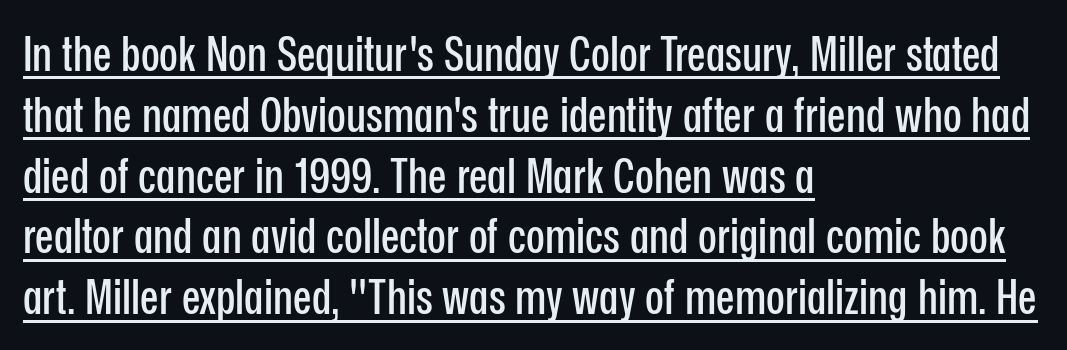
Letter spacing: default. The passage shown is typed in a proportional face where columns would drift. Are there feet on the stems? There aren't — it's a sans. The font's upright variant was chosen for this text. The passage shown is underscored from start to finish.
